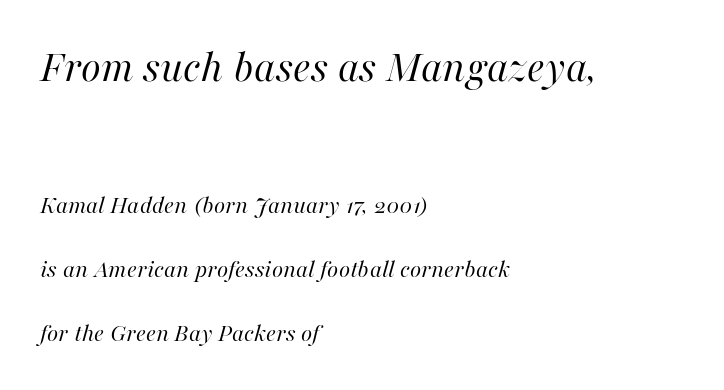
The earlier block is typeset at a bigger size than the later block. The face looks like a standard text weight, possibly lighter. How would I describe the line gaps? Wide and relaxed. Here the designer chose a conventional face with non-uniform glyph widths.
